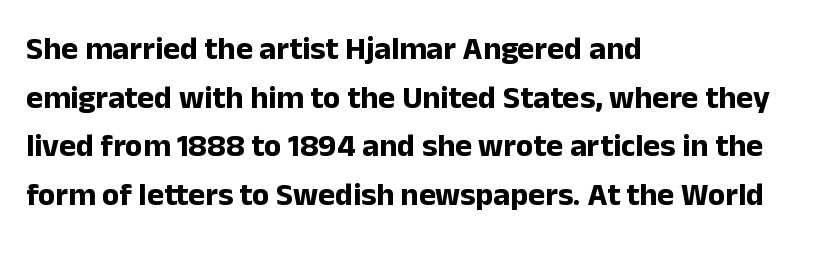
Tracking here is standard; glyphs follow each other at the usual distance. The setting favours the left margin, as ordinary paragraphs usually do. Unmarked baselines from the first word to the last. Posture: vertical. In terms of letterform style, serifs are entirely absent. Think of a printed novel: that variable character pitch is what you see here.
